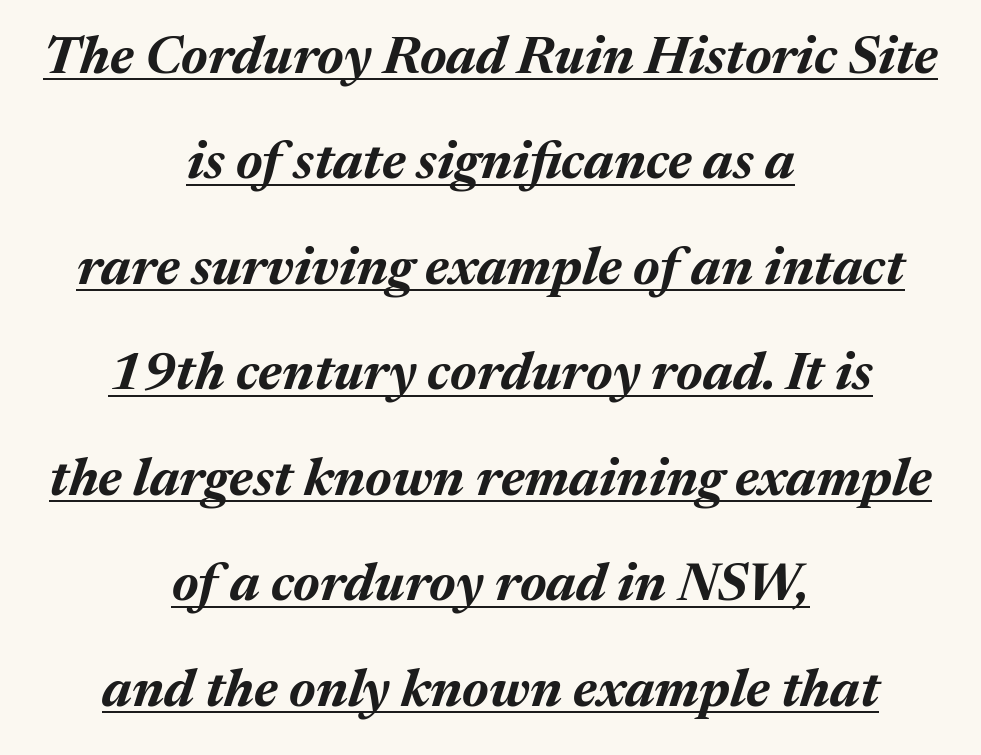
{"italic": "yes", "lean": "right", "slant_degrees": 17, "bold": "yes", "weight": "bold", "width": "normal", "stroke_contrast": "medium", "x_height": "medium", "monospaced": "no", "underline": "yes", "align": "center", "line_spacing": "loose", "line_spacing_ratio": 1.99, "letter_spacing": "normal", "letter_spacing_em": 0.0, "glyph_px": 53}
